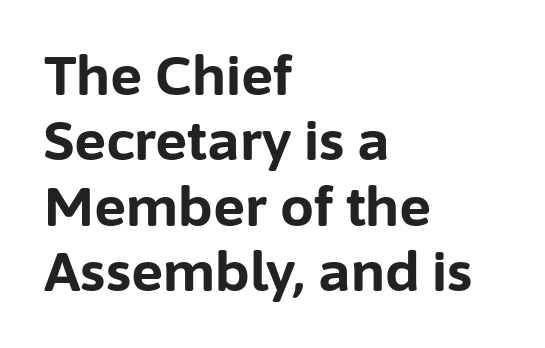
The image shows 54 px bold sans-serif type, upright; set left-aligned, line spacing 1.21x, normal letter spacing, not underlined; low stroke contrast and a medium x-height.
